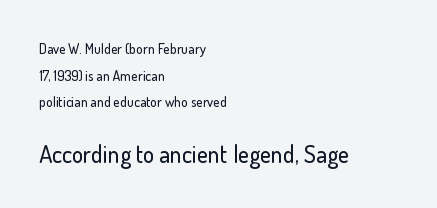
Q: Is the text italic (slanted)? A: No, it is upright.
Q: Is the text underlined? A: No.
Q: How is the paragraph aligned? A: Left-aligned.
Q: Is the spacing between letters normal or unusually wide? A: Normal.
Q: Is the spacing between lines tight, normal or loose? A: Loose.
Q: Which block of text is set in a larger size, the first (top) or the second (bottom)? A: The second (bottom) one.
